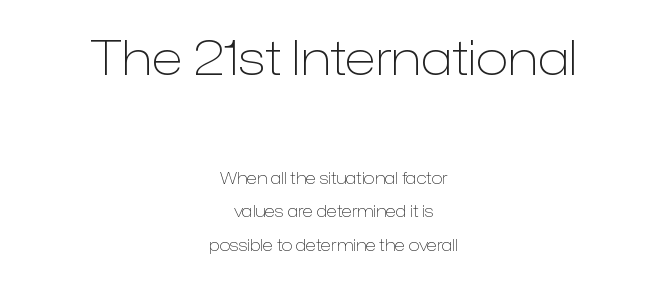
The image shows 48 px light sans-serif type, upright; set centered, loose line spacing (2.11x), normal letter spacing, not underlined; the first (top) block is 3.0x larger; low stroke contrast and a medium x-height.
